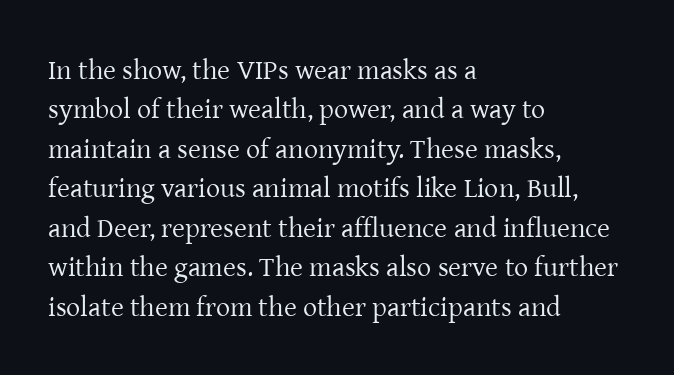
Q: Is the text bold? A: No.
Q: Is the text italic (slanted)? A: No, it is upright.
Q: Is the typeface a serif or a sans-serif typeface? A: Serif.
Q: Is the text underlined? A: No.
Q: How is the paragraph aligned? A: Left-aligned.
Q: Is the spacing between letters normal or unusually wide? A: Normal.
Q: Is the spacing between lines tight, normal or loose? A: Normal.
Q: Width (condensed, normal, or wide)? A: Normal.
Q: Stroke contrast? A: Low.
Q: x-height? A: Medium.
Q: Monospaced? A: No.
